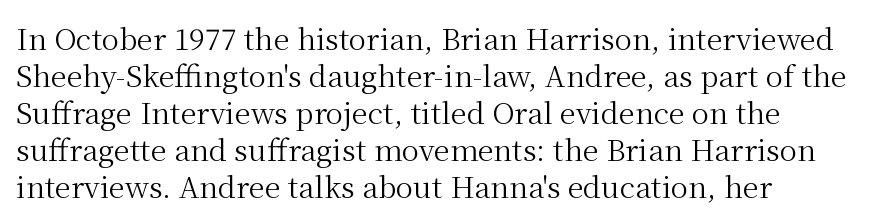
Q: Is the text bold? A: No.
Q: Is the text italic (slanted)? A: No, it is upright.
Q: Is the typeface a serif or a sans-serif typeface? A: Serif.
Q: Is the text underlined? A: No.
Q: How is the paragraph aligned? A: Left-aligned.
Q: Is the spacing between letters normal or unusually wide? A: Normal.
Q: Is the spacing between lines tight, normal or loose? A: Normal.
Q: Width (condensed, normal, or wide)? A: Normal.
Q: Stroke contrast? A: Medium.
Q: x-height? A: Medium.
Q: Monospaced? A: No.
